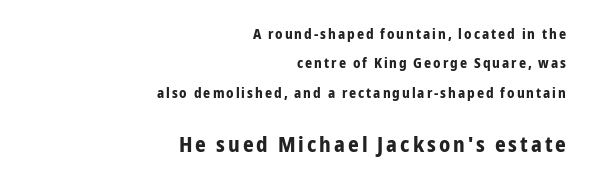
The image shows 21 px bold type, upright; set right-aligned, loose line spacing (2.1x), not underlined; the second (bottom) block is 1.5x larger.
